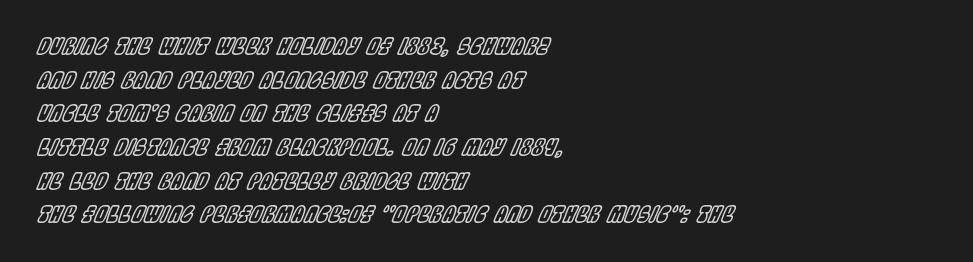
The image shows 22 px text type, italic (leaning right); set left-aligned, normal line spacing (1.53x), normal letter spacing, not underlined.
